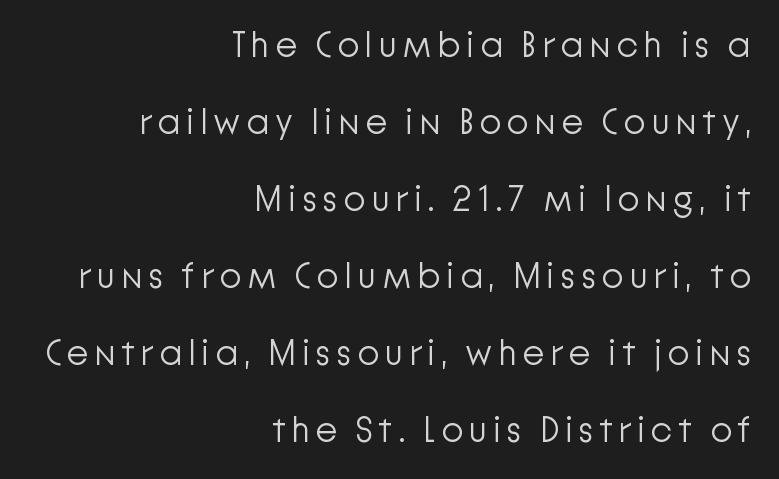
Q: Is the text bold? A: No.
Q: Is the text italic (slanted)? A: No, it is upright.
Q: Is the typeface a serif or a sans-serif typeface? A: Sans-serif.
Q: Is the text underlined? A: No.
Q: How is the paragraph aligned? A: Right-aligned.
Q: Is the spacing between lines tight, normal or loose? A: Loose.
Q: Width (condensed, normal, or wide)? A: Normal.
Q: Stroke contrast? A: Low.
Q: x-height? A: Medium.
Q: Monospaced? A: No.
